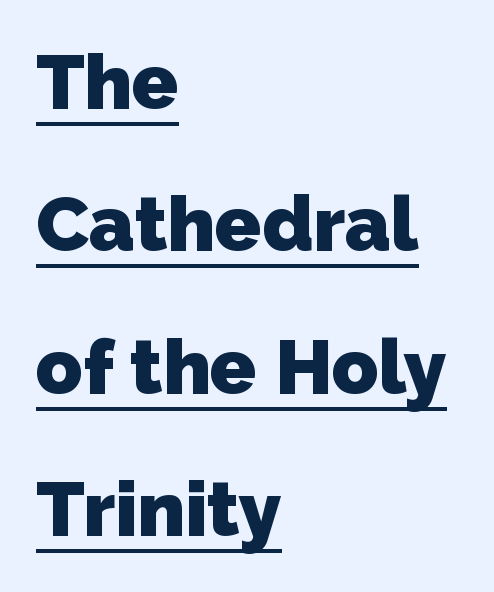
Q: Is the text bold? A: Yes.
Q: Is the typeface a serif or a sans-serif typeface? A: Sans-serif.
Q: Is the text underlined? A: Yes.
Q: How is the paragraph aligned? A: Left-aligned.
Q: Is the spacing between letters normal or unusually wide? A: Normal.
Q: Width (condensed, normal, or wide)? A: Normal.
Q: Stroke contrast? A: Low.
Q: x-height? A: Medium.
Q: Monospaced? A: No.
